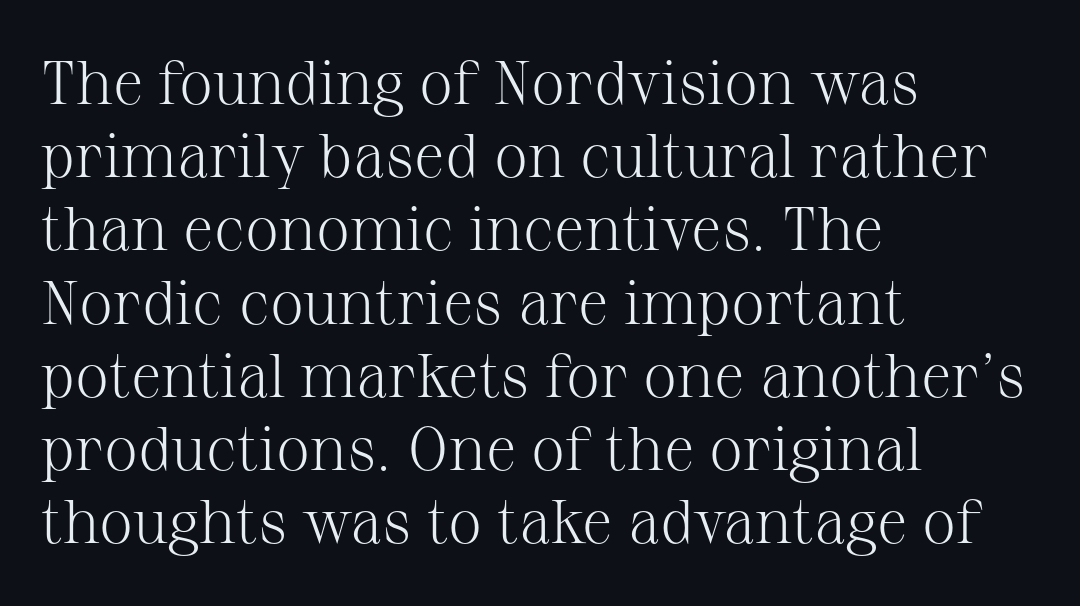
No extra tracking has been applied to these lines. Think of a printed novel: that variable character pitch is what you see here. The typesetting does not lean heavy: it is not bold. These lines were composed using upright roman letters. A student would call this left alignment; a typographer would say flush left, rag right.
